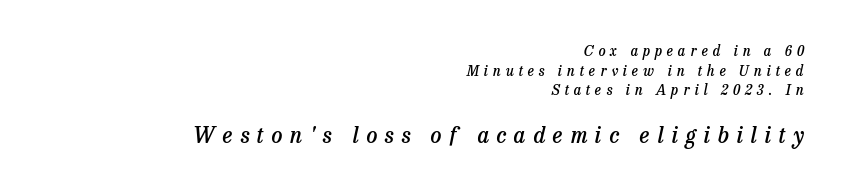
Q: Is the text bold? A: Semi-bold.
Q: Is the text italic (slanted)? A: Yes, it leans right by about 13 degrees.
Q: Is the text underlined? A: No.
Q: How is the paragraph aligned? A: Right-aligned.
Q: Is the spacing between letters normal or unusually wide? A: Unusually wide.
Q: Is the spacing between lines tight, normal or loose? A: Normal.
Q: Which block of text is set in a larger size, the first (top) or the second (bottom)? A: The second (bottom) one.
